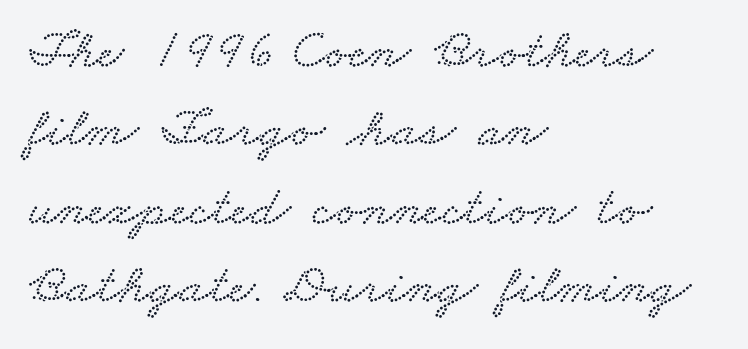
{"width": "wide", "stroke_contrast": "low", "x_height": "small", "monospaced": "no", "underline": "no", "align": "left", "line_spacing": "normal", "line_spacing_ratio": 1.4, "letter_spacing": "normal", "letter_spacing_em": 0.0, "glyph_px": 56}
